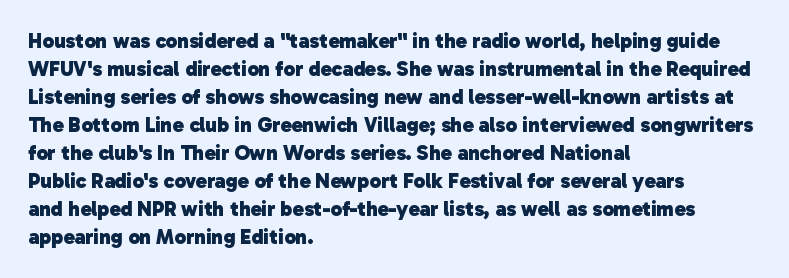
Q: Is the text bold? A: Yes.
Q: Is the text underlined? A: No.
Q: How is the paragraph aligned? A: Left-aligned.
Q: Is the spacing between letters normal or unusually wide? A: Normal.
Q: Is the spacing between lines tight, normal or loose? A: Normal.
